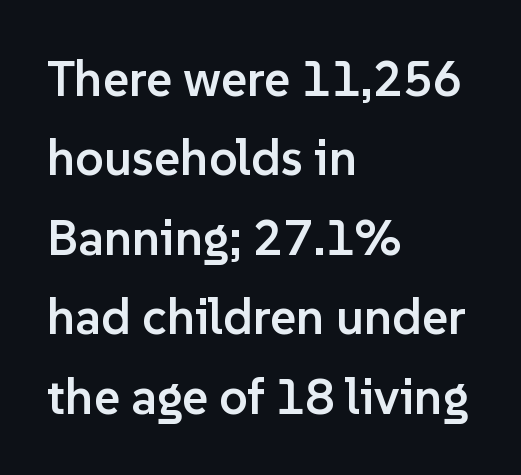
Q: Is the text bold? A: Semi-bold.
Q: Is the text italic (slanted)? A: No, it is upright.
Q: Is the typeface a serif or a sans-serif typeface? A: Sans-serif.
Q: Is the text underlined? A: No.
Q: How is the paragraph aligned? A: Left-aligned.
Q: Is the spacing between letters normal or unusually wide? A: Normal.
Q: Is the spacing between lines tight, normal or loose? A: Normal.
Q: Width (condensed, normal, or wide)? A: Normal.
Q: Stroke contrast? A: Low.
Q: x-height? A: Medium.
Q: Monospaced? A: No.
